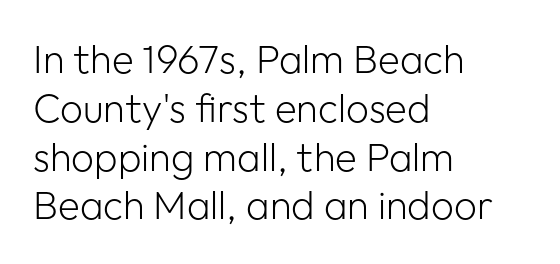
Typographically, this falls in the sans-serif category. Looks like regular typesetting: each glyph gets only the width it needs. Caption: standard tracking, unaltered. The passage is arranged the way most books set body copy — flush left.
